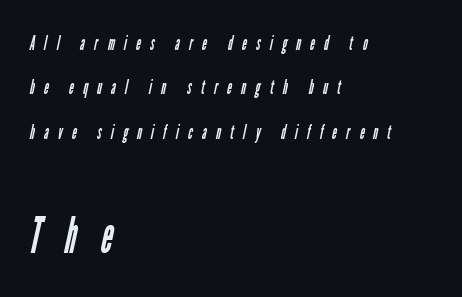
No heavy texture on the line: the type isn't bold. Typeset ragged right — the left edge is the straight one. Whoever set this made the second block the dominant, larger element. Unlike a traditional serif, this face leaves its strokes unadorned. The face used here is rendered with a markedly widened letterfit.
